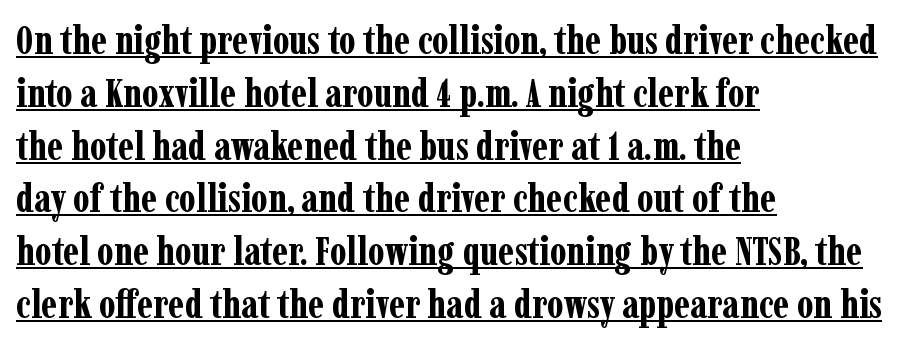
Q: Is the text bold? A: Yes.
Q: Is the text italic (slanted)? A: No, it is upright.
Q: Is the typeface a serif or a sans-serif typeface? A: Serif.
Q: Is the text underlined? A: Yes.
Q: How is the paragraph aligned? A: Left-aligned.
Q: Is the spacing between letters normal or unusually wide? A: Normal.
Q: Is the spacing between lines tight, normal or loose? A: Normal.
Q: Width (condensed, normal, or wide)? A: Condensed.
Q: Stroke contrast? A: Low.
Q: x-height? A: Medium.
Q: Monospaced? A: No.
